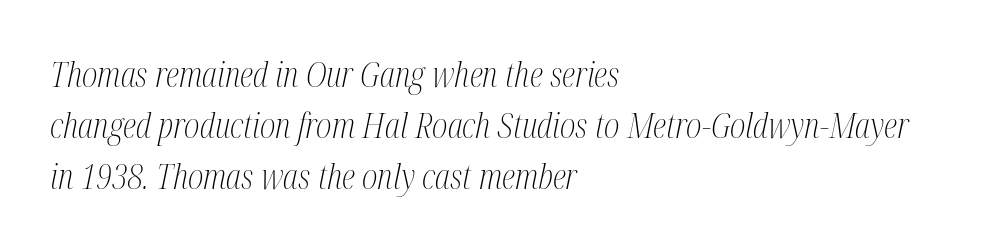
Q: Is the text bold? A: No.
Q: Is the text italic (slanted)? A: Yes, it leans right by about 12 degrees.
Q: Is the typeface a serif or a sans-serif typeface? A: Serif.
Q: Is the text underlined? A: No.
Q: How is the paragraph aligned? A: Left-aligned.
Q: Is the spacing between letters normal or unusually wide? A: Normal.
Q: Is the spacing between lines tight, normal or loose? A: Normal.
Q: Width (condensed, normal, or wide)? A: Condensed.
Q: Stroke contrast? A: Medium.
Q: x-height? A: Medium.
Q: Monospaced? A: No.
